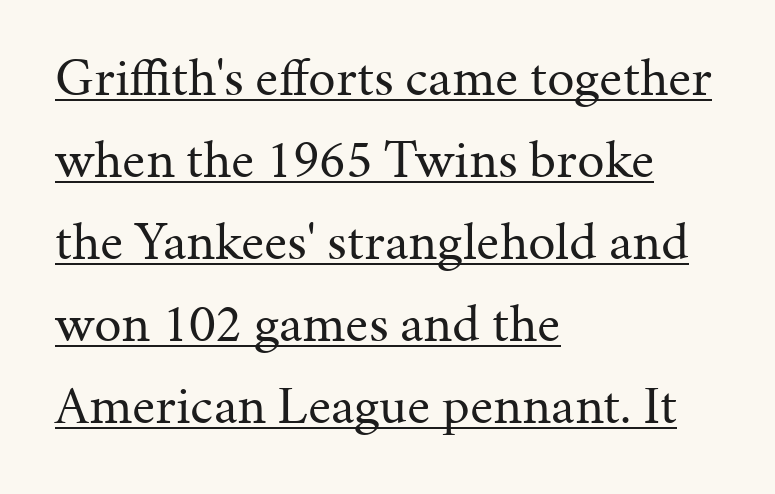
The image shows 55 px regular-weight serif type, upright; set left-aligned, normal line spacing (1.49x), normal letter spacing, underlined; medium stroke contrast and a medium x-height.
